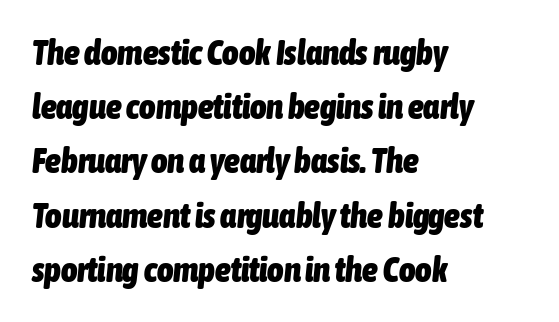
Q: Is the text bold? A: Yes.
Q: Is the text italic (slanted)? A: Yes, it leans right by about 6 degrees.
Q: Is the text underlined? A: No.
Q: How is the paragraph aligned? A: Left-aligned.
Q: Is the spacing between letters normal or unusually wide? A: Normal.
Q: Is the spacing between lines tight, normal or loose? A: Normal.
Q: Width (condensed, normal, or wide)? A: Condensed.
Q: Stroke contrast? A: Low.
Q: x-height? A: Medium.
Q: Monospaced? A: No.
